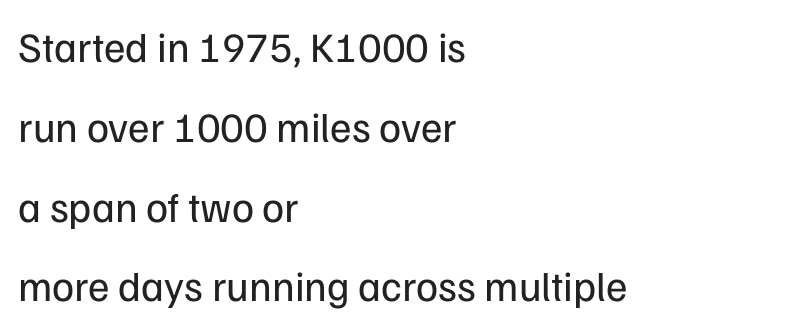
Q: Is the text bold? A: No.
Q: Is the text italic (slanted)? A: No, it is upright.
Q: Is the typeface a serif or a sans-serif typeface? A: Sans-serif.
Q: Is the text underlined? A: No.
Q: How is the paragraph aligned? A: Left-aligned.
Q: Is the spacing between letters normal or unusually wide? A: Normal.
Q: Is the spacing between lines tight, normal or loose? A: Loose.
Q: Width (condensed, normal, or wide)? A: Normal.
Q: Stroke contrast? A: Low.
Q: x-height? A: Medium.
Q: Monospaced? A: No.
